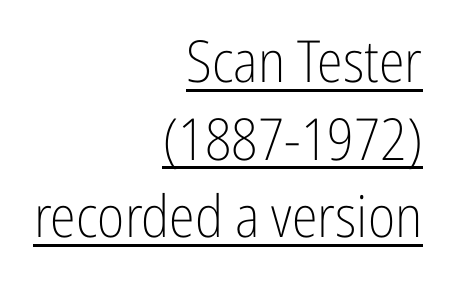
The image shows 58 px light, condensed sans-serif type, upright; set right-aligned, normal line spacing (1.34x), normal letter spacing, underlined; low stroke contrast and a medium x-height.
